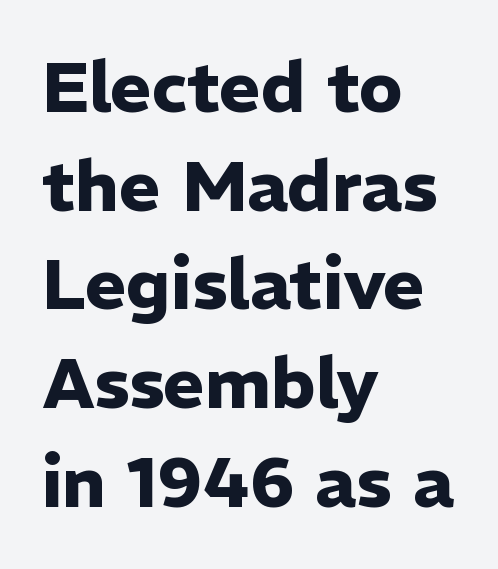
Q: Is the text bold? A: Yes.
Q: Is the text italic (slanted)? A: No, it is upright.
Q: Is the typeface a serif or a sans-serif typeface? A: Sans-serif.
Q: Is the text underlined? A: No.
Q: How is the paragraph aligned? A: Left-aligned.
Q: Is the spacing between letters normal or unusually wide? A: Normal.
Q: Is the spacing between lines tight, normal or loose? A: Normal.
Q: Width (condensed, normal, or wide)? A: Normal.
Q: Stroke contrast? A: Low.
Q: x-height? A: Medium.
Q: Monospaced? A: No.
